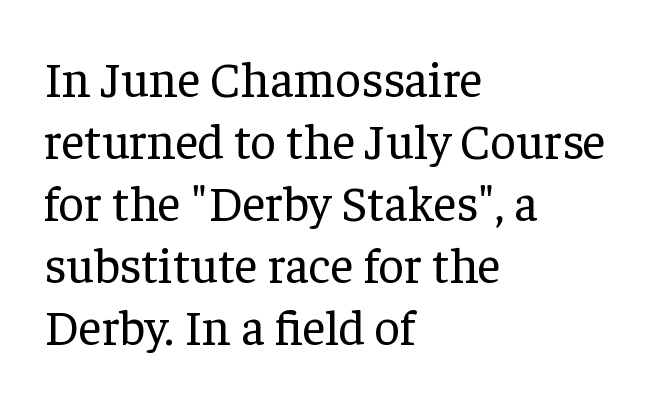
Does the lettering tilt? It doesn't — this is upright. Quick note: underline off. The face used here is seriffed, in the tradition of book romans. Stroke thickness stays within the range of a standard reading face or lighter.
